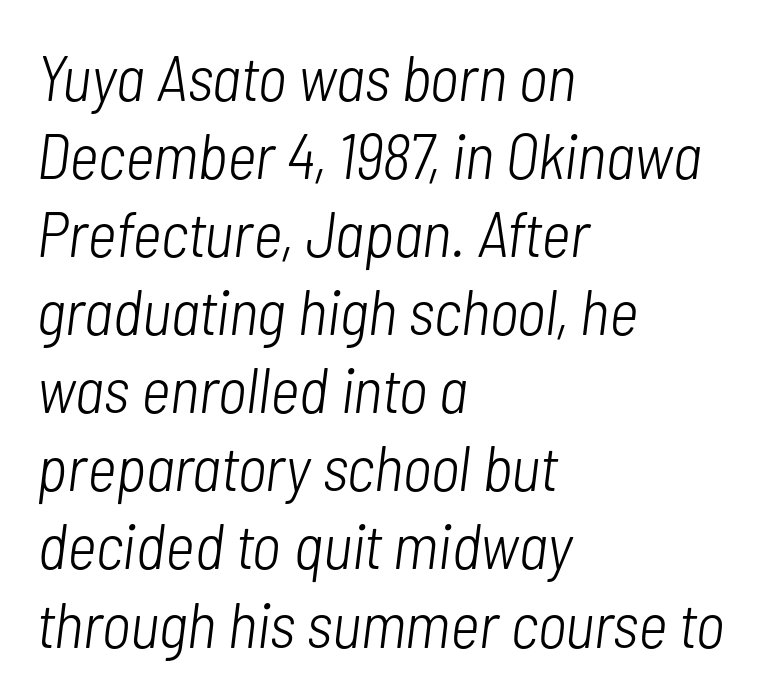
Q: Is the text bold? A: No.
Q: Is the text italic (slanted)? A: Yes, it leans right by about 7 degrees.
Q: Is the text underlined? A: No.
Q: How is the paragraph aligned? A: Left-aligned.
Q: Is the spacing between letters normal or unusually wide? A: Normal.
Q: Width (condensed, normal, or wide)? A: Condensed.
Q: Stroke contrast? A: Low.
Q: x-height? A: Medium.
Q: Monospaced? A: No.
